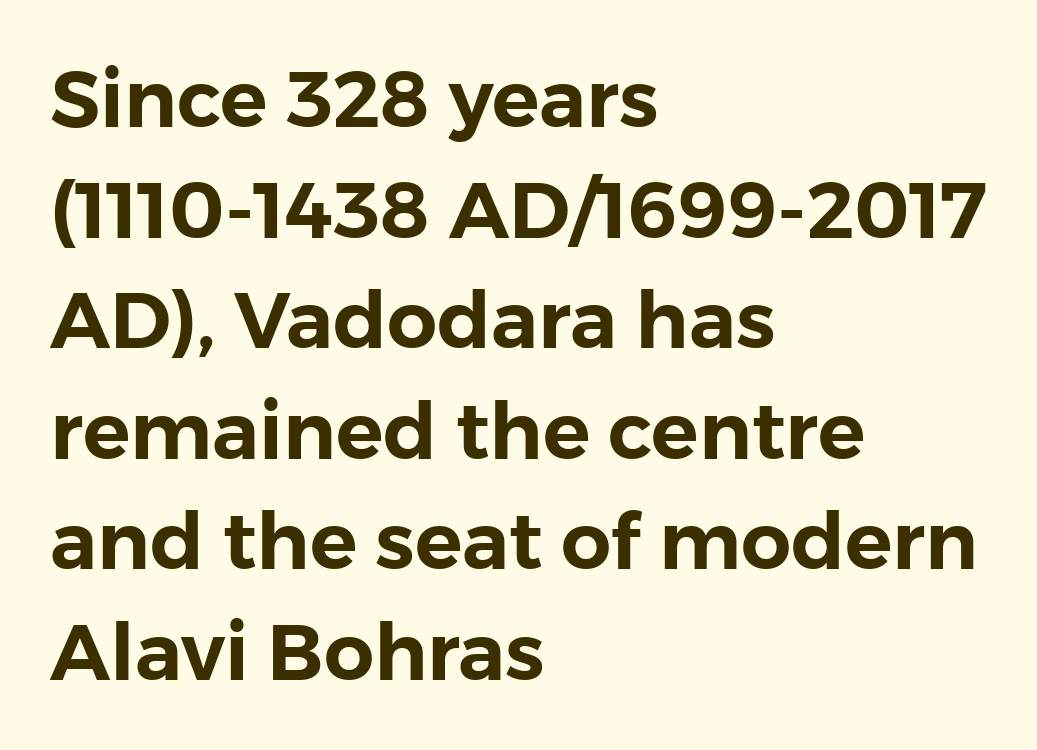
Q: Is the text italic (slanted)? A: No, it is upright.
Q: Is the typeface a serif or a sans-serif typeface? A: Sans-serif.
Q: Is the text underlined? A: No.
Q: How is the paragraph aligned? A: Left-aligned.
Q: Is the spacing between letters normal or unusually wide? A: Normal.
Q: Is the spacing between lines tight, normal or loose? A: Normal.
Q: Width (condensed, normal, or wide)? A: Normal.
Q: Stroke contrast? A: Low.
Q: x-height? A: Medium.
Q: Monospaced? A: No.
